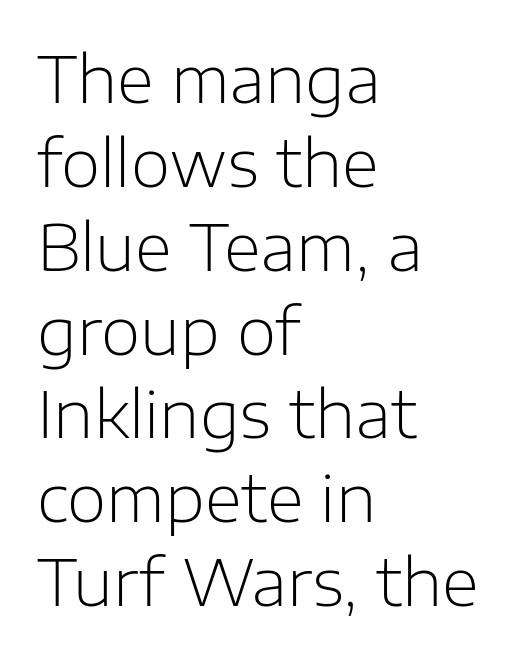
{"serif": "no", "italic": "no", "bold": "no", "weight": "light", "width": "normal", "stroke_contrast": "low", "x_height": "medium", "monospaced": "no", "underline": "no", "align": "left", "line_spacing": "normal", "line_spacing_ratio": 1.31, "letter_spacing": "normal", "letter_spacing_em": 0.0, "glyph_px": 64}
